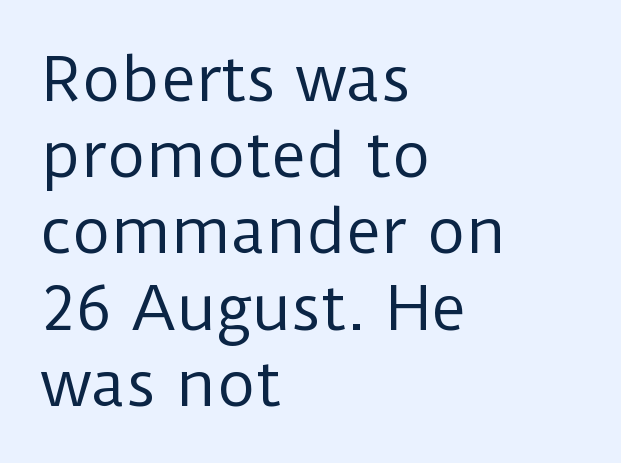
The image shows 60 px regular-weight sans-serif type, upright; set left-aligned, normal line spacing (1.27x), normal letter spacing, not underlined; low stroke contrast and a medium x-height.
